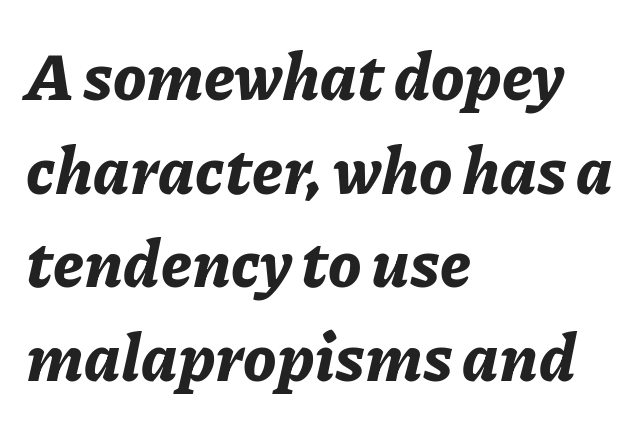
{"italic": "yes", "lean": "right", "slant_degrees": 11, "bold": "yes", "weight": "bold", "width": "normal", "stroke_contrast": "low", "x_height": "medium", "monospaced": "no", "underline": "no", "align": "left", "line_spacing": "normal", "line_spacing_ratio": 1.42, "letter_spacing": "normal", "letter_spacing_em": 0.0, "glyph_px": 66}
